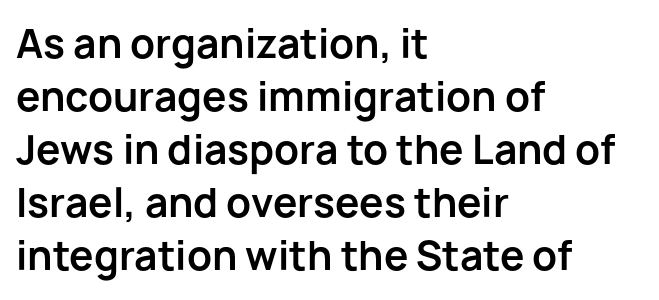
The image shows 39 px bold sans-serif type, upright; set left-aligned, normal line spacing (1.36x), normal letter spacing, not underlined; low stroke contrast and a medium x-height.
